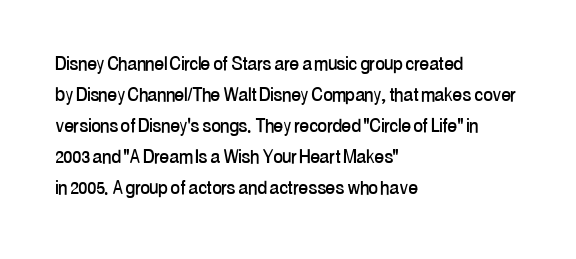
The image shows 23 px text type, upright; set left-aligned, normal line spacing (1.35x), normal letter spacing, not underlined.
